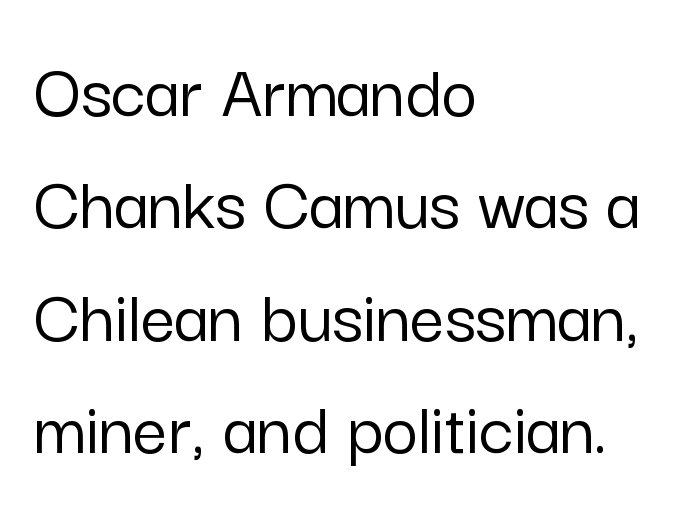
These lines are rendered in a variable-pitch font. The axis of the letterforms is exactly vertical. Rows of type keep a routine distance in the vertical direction. The words here are not underlined. This sample is left-justified, so line endings fall wherever the words run out.
